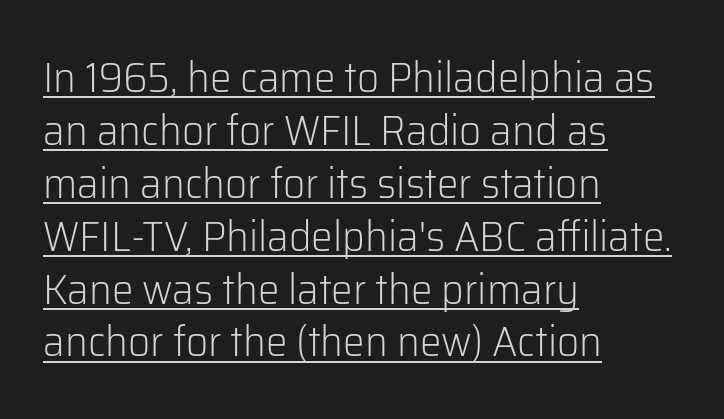
In terms of letterform style, serifs are entirely absent. How are the letters spaced? Ordinarily, with no added tracking. The rendered words wear a rule along their underside. No extra ink here — the face is not bold.
